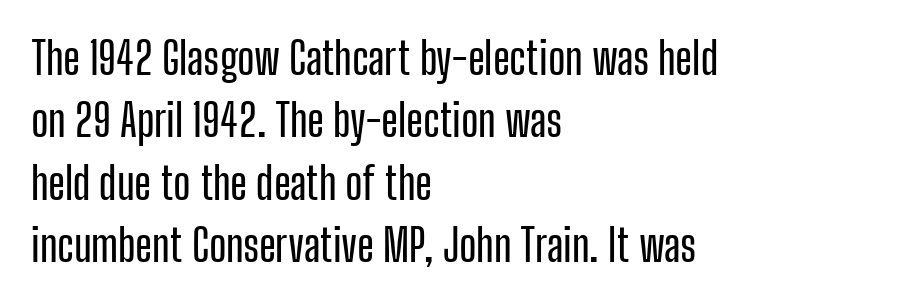
{"serif": "no", "italic": "no", "width": "condensed", "stroke_contrast": "low", "x_height": "medium", "monospaced": "no", "underline": "no", "align": "left", "line_spacing": "normal", "line_spacing_ratio": 1.42, "letter_spacing": "normal", "letter_spacing_em": 0.0, "glyph_px": 44}
